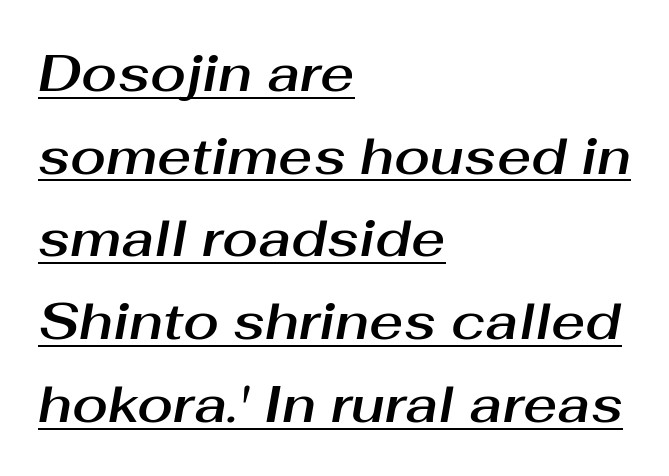
Q: Is the text italic (slanted)? A: Yes, it leans right by about 10 degrees.
Q: Is the text underlined? A: Yes.
Q: How is the paragraph aligned? A: Left-aligned.
Q: Is the spacing between letters normal or unusually wide? A: Normal.
Q: Is the spacing between lines tight, normal or loose? A: Normal.
Q: Width (condensed, normal, or wide)? A: Normal.
Q: Stroke contrast? A: Medium.
Q: x-height? A: Medium.
Q: Monospaced? A: No.
